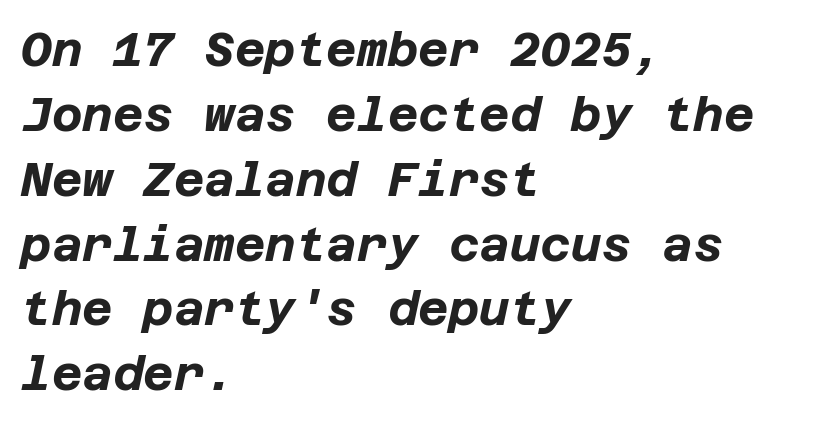
The image shows 47 px bold type, italic (leaning right); set left-aligned, normal line spacing (1.38x), normal letter spacing, not underlined; low stroke contrast and a large x-height.
